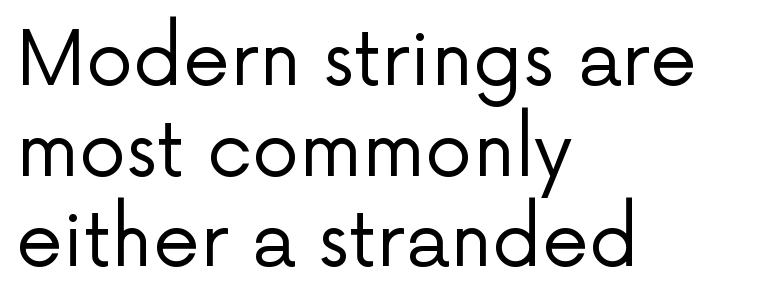
{"serif": "no", "italic": "no", "bold": "no", "weight": "regular", "width": "normal", "stroke_contrast": "low", "x_height": "medium", "monospaced": "no", "underline": "no", "align": "left", "line_spacing_ratio": 1.21, "letter_spacing": "normal", "letter_spacing_em": 0.0, "glyph_px": 75}
